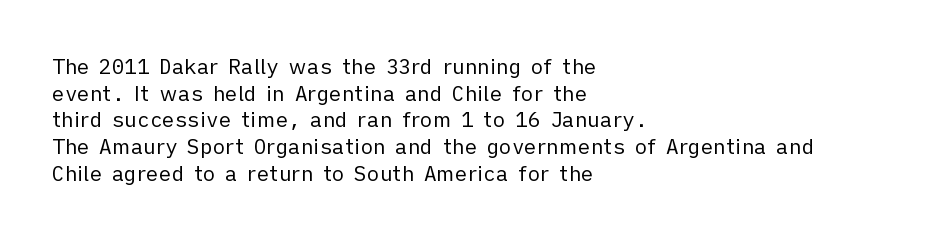
Summary of weight: not heavy and not bold. The vertical gap from one line to the next is medium. The type is set solid horizontally, with unmodified tracking. No italicization has been applied; the sample stays upright. The paragraph shown leans on its left margin. The gap between lines stays unmarked.
